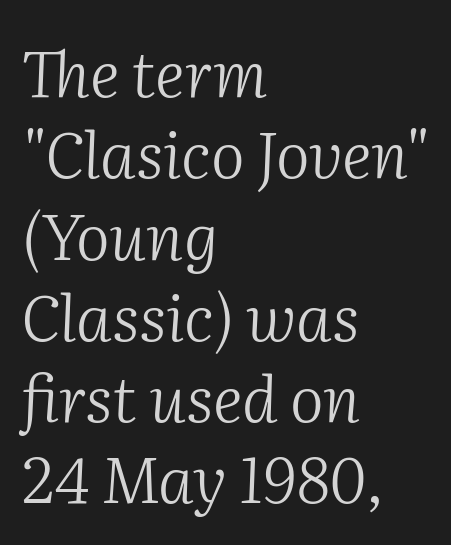
Counters stay open thanks to moderate or lighter strokes. The axis of the letterforms is tilted away from vertical. Note the varied advance widths — an 'i' is clearly narrower than an 'm'. Notice how the passage keeps a crisp vertical edge on the left only. The line texture is even and compact thanks to regular tracking. The block of text has a typical density, with ordinary space between rows.
